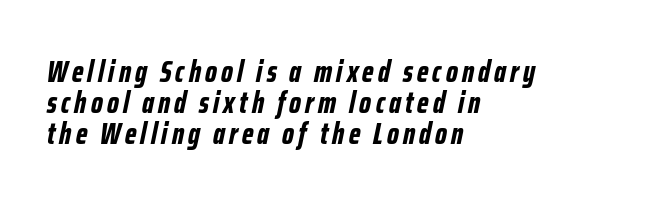
{"italic": "yes", "lean": "right", "slant_degrees": 12, "bold": "yes", "weight": "bold", "width": "condensed", "stroke_contrast": "low", "x_height": "medium", "monospaced": "no", "underline": "no", "align": "left", "line_spacing": "tight", "line_spacing_ratio": 1.03, "glyph_px": 30}
